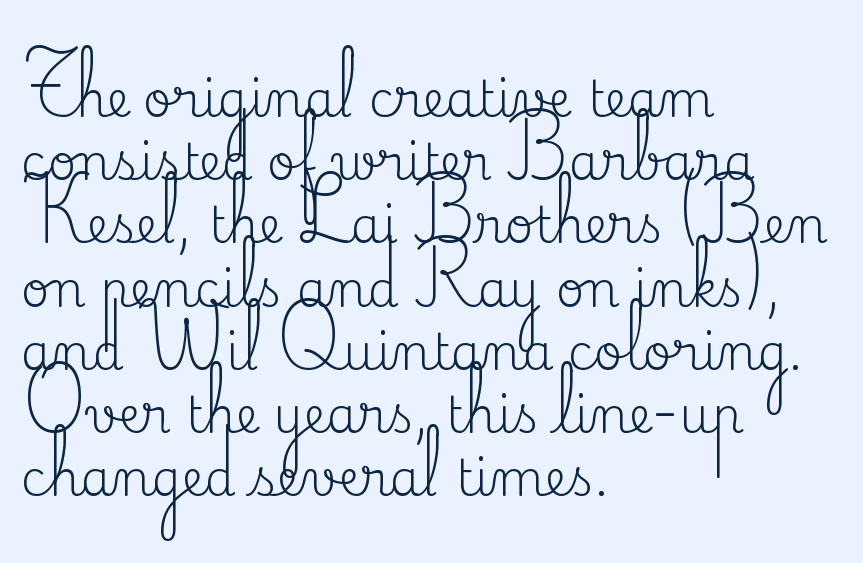
Q: Is the text bold? A: No.
Q: Is the text italic (slanted)? A: No, it is upright.
Q: Is the typeface a serif or a sans-serif typeface? A: Serif.
Q: Is the text underlined? A: No.
Q: How is the paragraph aligned? A: Left-aligned.
Q: Is the spacing between letters normal or unusually wide? A: Normal.
Q: Is the spacing between lines tight, normal or loose? A: Normal.
Q: Width (condensed, normal, or wide)? A: Normal.
Q: Stroke contrast? A: Medium.
Q: x-height? A: Small.
Q: Monospaced? A: No.
